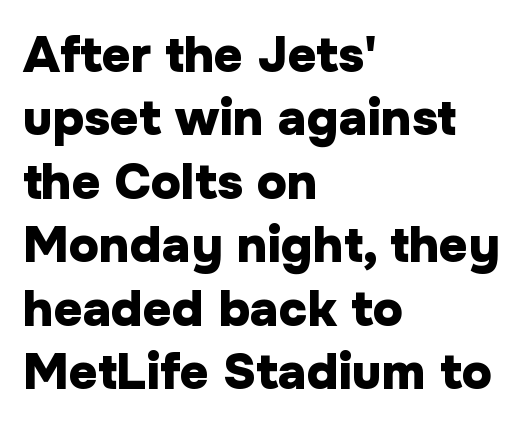
The image shows 50 px heavy sans-serif type, upright; set left-aligned, normal line spacing (1.27x), normal letter spacing, not underlined; low stroke contrast and a medium x-height.
